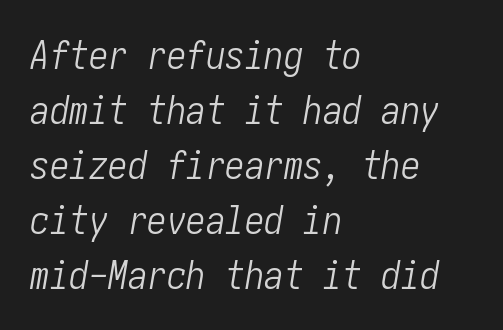
{"italic": "yes", "lean": "right", "slant_degrees": 10, "bold": "no", "weight": "light", "width": "condensed", "stroke_contrast": "low", "x_height": "medium", "underline": "no", "align": "left", "line_spacing": "normal", "line_spacing_ratio": 1.41, "letter_spacing": "normal", "letter_spacing_em": 0.0, "glyph_px": 39}
